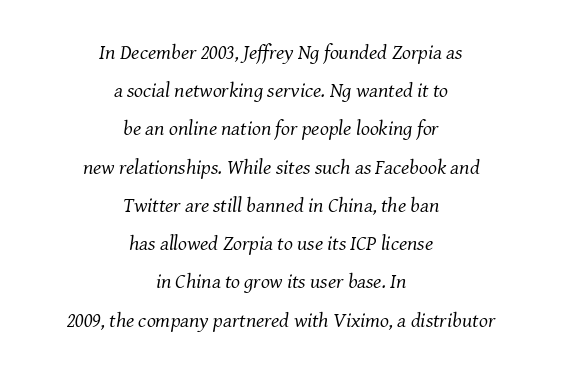
Q: Is the text bold? A: No.
Q: Is the text italic (slanted)? A: Yes, it leans right by about 8 degrees.
Q: Is the text underlined? A: No.
Q: How is the paragraph aligned? A: Centered.
Q: Is the spacing between letters normal or unusually wide? A: Normal.
